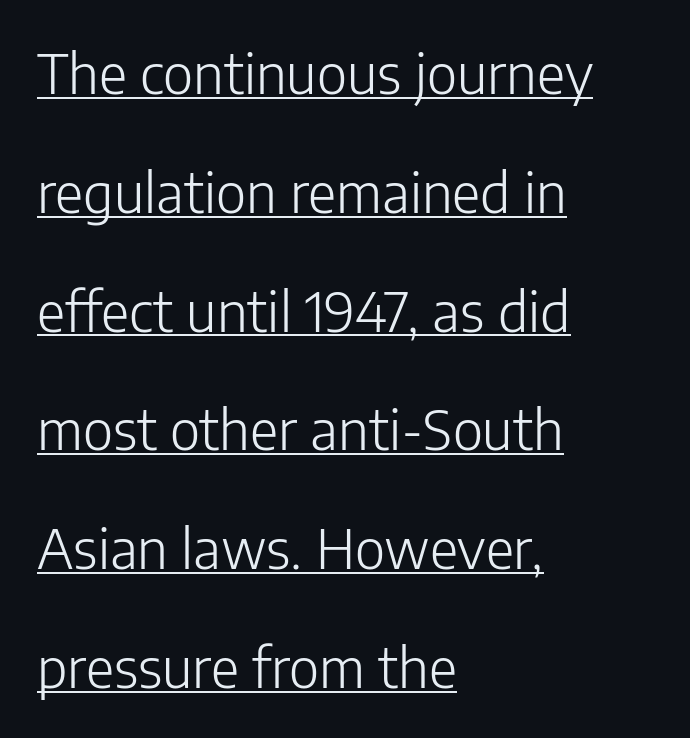
Each letter keeps its own natural width here, so spacing adapts to shape. A typesetter would call this leading open, well beyond the default. Observe the ordinary spacing: letters are neighbours, not strangers. Letterform terminals end flat and unadorned throughout the passage. The type sits square on the baseline with zero lean. Stem width sits at or under what a default text font uses.
